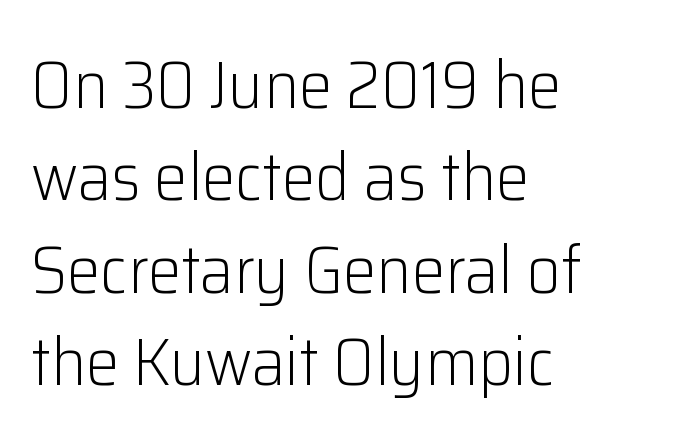
{"serif": "no", "italic": "no", "bold": "no", "weight": "light", "width": "normal", "stroke_contrast": "low", "x_height": "medium", "monospaced": "no", "underline": "no", "align": "left", "line_spacing": "normal", "line_spacing_ratio": 1.38, "letter_spacing": "normal", "letter_spacing_em": 0.0, "glyph_px": 67}
